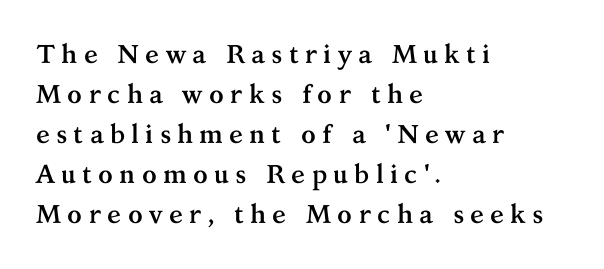
The image shows 26 px bold type, upright; set left-aligned, normal line spacing (1.54x), unusually wide letter spacing (+0.23 em), not underlined.
